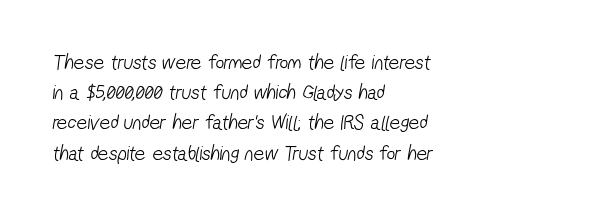
Q: Is the text bold? A: No.
Q: Is the text underlined? A: No.
Q: How is the paragraph aligned? A: Left-aligned.
Q: Is the spacing between letters normal or unusually wide? A: Normal.
Q: Is the spacing between lines tight, normal or loose? A: Normal.
